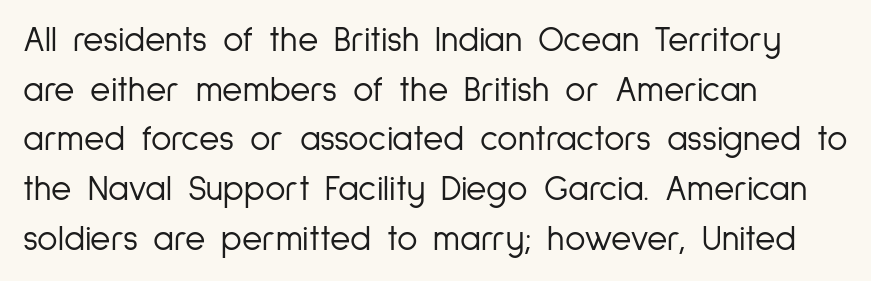
The image shows 35 px light, condensed sans-serif type, upright; set left-aligned, normal line spacing (1.42x), normal letter spacing, not underlined; low stroke contrast and a medium x-height.
